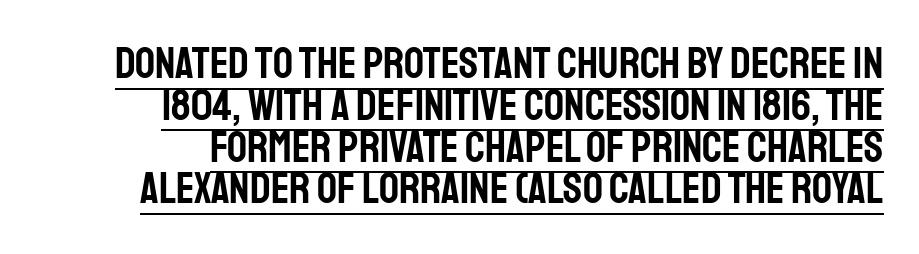
The image shows 44 px condensed sans-serif type, upright; set tight line spacing (0.95x), normal letter spacing, underlined; low stroke contrast and a large x-height.
